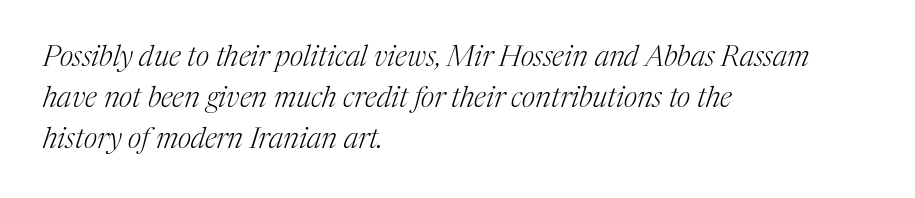
{"serif": "yes", "italic": "yes", "lean": "right", "slant_degrees": 17, "bold": "no", "weight": "light", "width": "normal", "stroke_contrast": "medium", "x_height": "medium", "monospaced": "no", "underline": "no", "align": "left", "line_spacing": "normal", "line_spacing_ratio": 1.41, "letter_spacing": "normal", "letter_spacing_em": 0.0, "glyph_px": 29}
